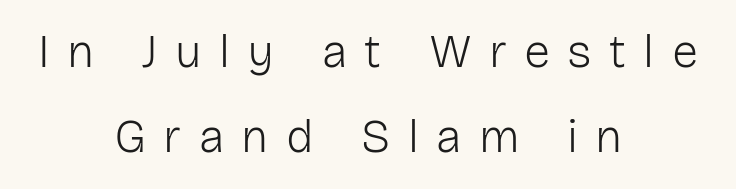
One-word summary of the alignment: center. The rendering shows plain stroke endings on the letterforms — a sans-serif design. There is plenty of visible air inserted between adjacent glyphs. Think of a printed novel: that variable character pitch is what you see here.
